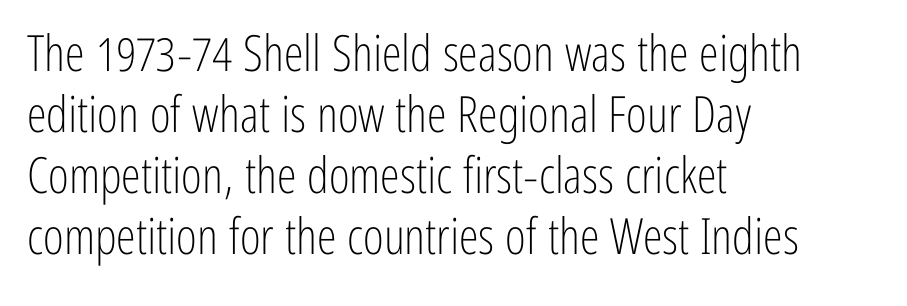
Q: Is the text bold? A: No.
Q: Is the text italic (slanted)? A: No, it is upright.
Q: Is the typeface a serif or a sans-serif typeface? A: Sans-serif.
Q: Is the text underlined? A: No.
Q: How is the paragraph aligned? A: Left-aligned.
Q: Is the spacing between letters normal or unusually wide? A: Normal.
Q: Width (condensed, normal, or wide)? A: Condensed.
Q: Stroke contrast? A: Low.
Q: x-height? A: Medium.
Q: Monospaced? A: No.
